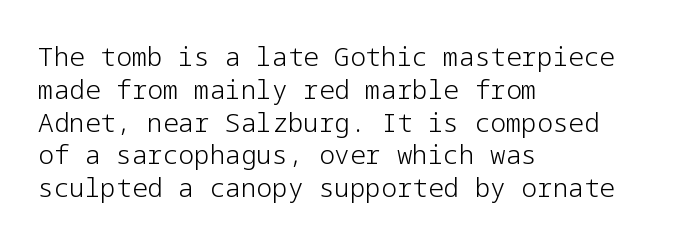
{"italic": "no", "bold": "no", "underline": "no", "align": "left", "line_spacing": "normal", "line_spacing_ratio": 1.26, "letter_spacing": "normal", "letter_spacing_em": 0.0, "glyph_px": 26}
